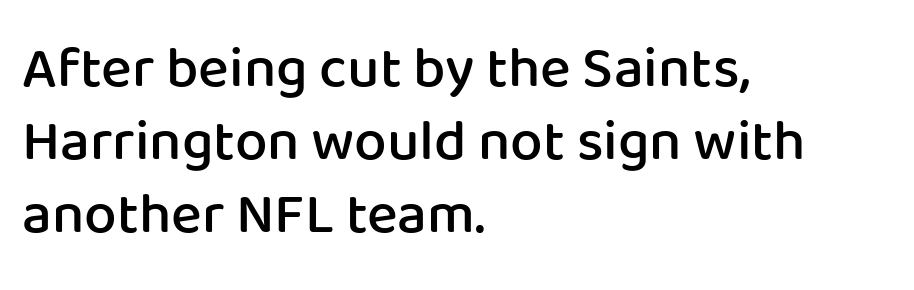
Q: Is the text bold? A: Semi-bold.
Q: Is the text italic (slanted)? A: No, it is upright.
Q: Is the typeface a serif or a sans-serif typeface? A: Sans-serif.
Q: Is the text underlined? A: No.
Q: How is the paragraph aligned? A: Left-aligned.
Q: Is the spacing between letters normal or unusually wide? A: Normal.
Q: Is the spacing between lines tight, normal or loose? A: Normal.
Q: Width (condensed, normal, or wide)? A: Normal.
Q: Stroke contrast? A: Low.
Q: x-height? A: Medium.
Q: Monospaced? A: No.
